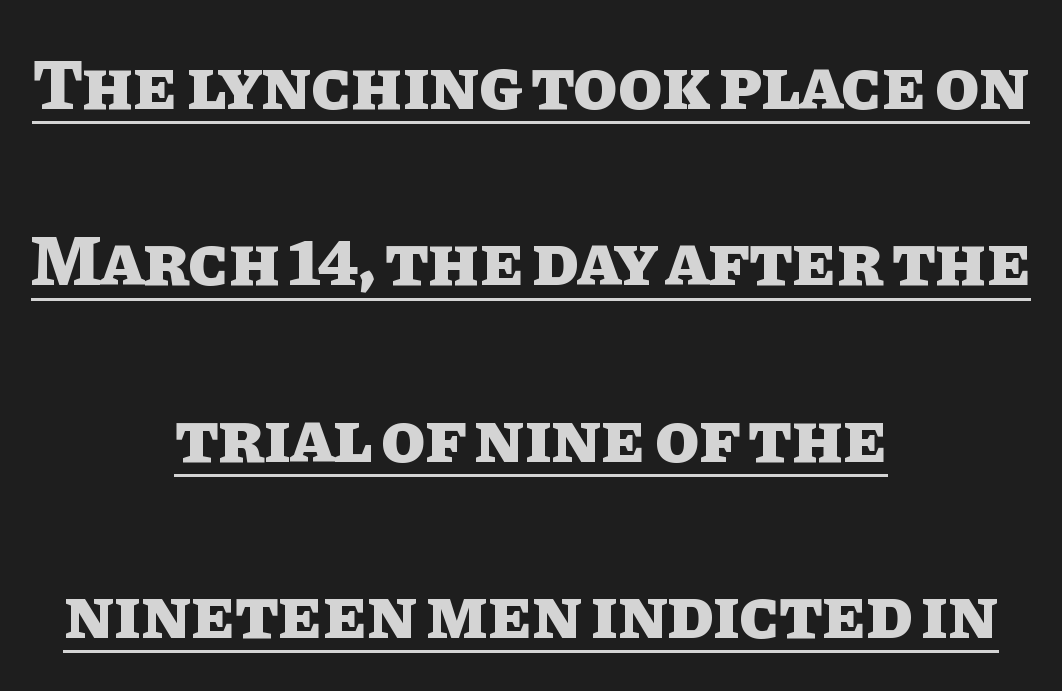
The image shows 72 px heavy type, upright; set centered, loose line spacing (2.45x), normal letter spacing, underlined; low stroke contrast and a large x-height.
